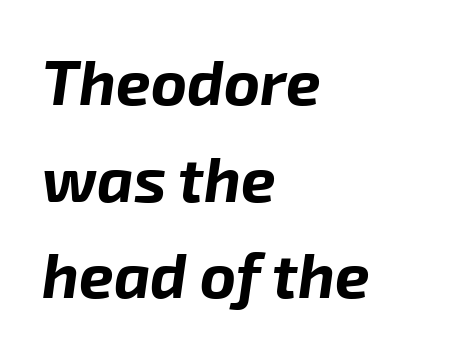
{"italic": "yes", "lean": "right", "slant_degrees": 8, "bold": "yes", "weight": "bold", "width": "normal", "stroke_contrast": "low", "x_height": "medium", "monospaced": "no", "underline": "no", "align": "left", "line_spacing": "normal", "line_spacing_ratio": 1.56, "letter_spacing": "normal", "letter_spacing_em": 0.0, "glyph_px": 62}
